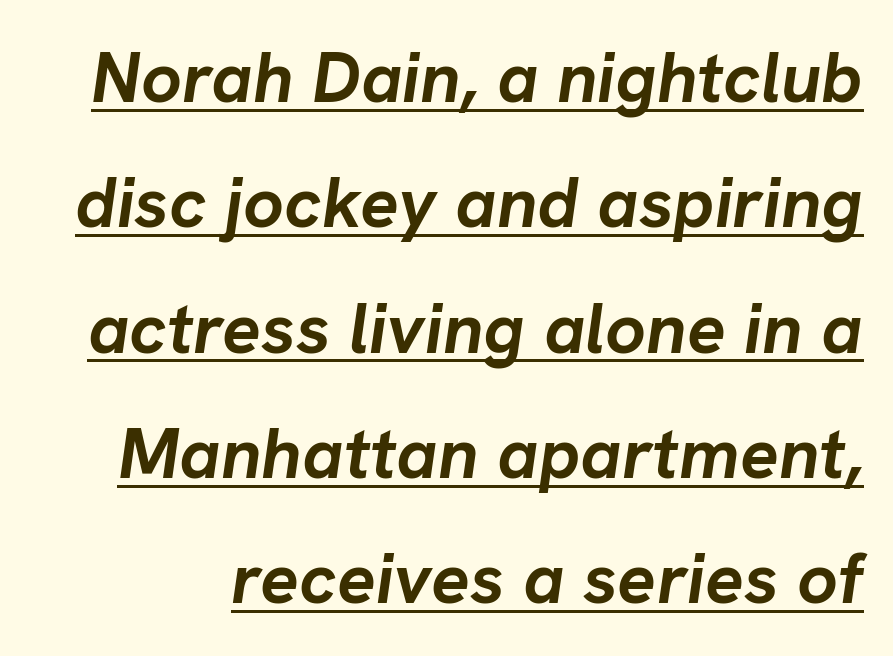
{"italic": "yes", "lean": "right", "slant_degrees": 8, "bold": "yes", "weight": "semibold", "width": "normal", "stroke_contrast": "low", "x_height": "medium", "monospaced": "no", "underline": "yes", "line_spacing_ratio": 1.74, "letter_spacing": "normal", "letter_spacing_em": 0.0, "glyph_px": 72}
